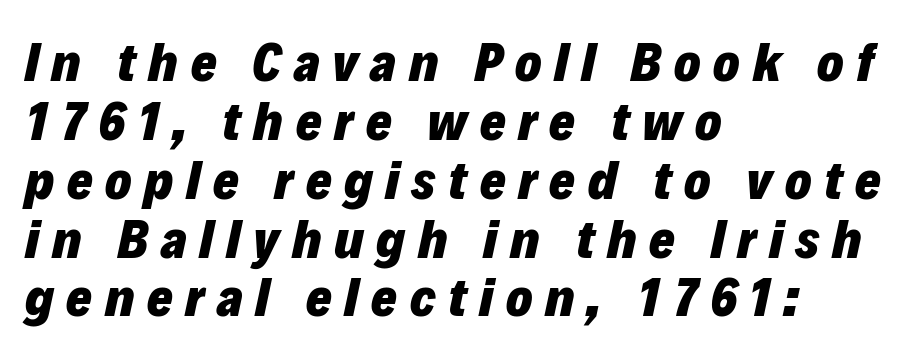
{"italic": "yes", "lean": "right", "slant_degrees": 12, "bold": "yes", "weight": "heavy", "width": "normal", "stroke_contrast": "low", "x_height": "medium", "monospaced": "no", "underline": "no", "align": "left", "line_spacing": "tight", "line_spacing_ratio": 1.07, "letter_spacing": "wide", "letter_spacing_em": 0.23, "glyph_px": 55}
